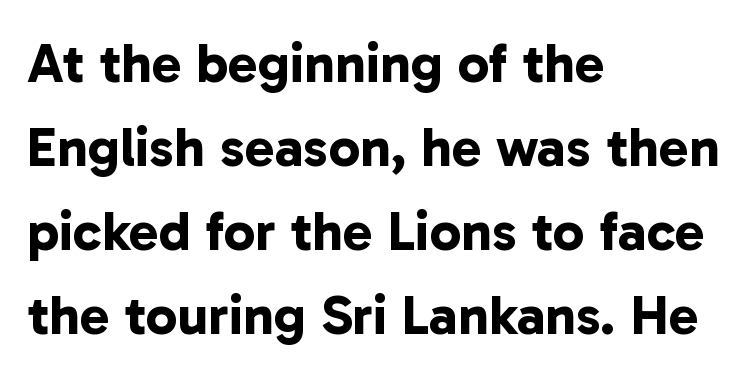
The image shows 56 px bold sans-serif type; set left-aligned, normal line spacing (1.5x), normal letter spacing, not underlined; low stroke contrast and a medium x-height.
